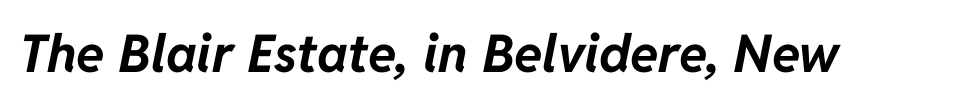
This rendering leaves character spacing at its baseline value. Plenty of ink on the page — the face is bold. The face used here is proportionally spaced, like ordinary book or web type. The foot of each line stays bare and open.
